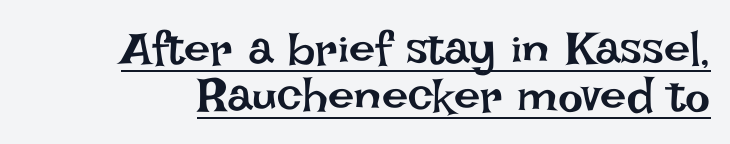
Vertical spacing — tight. Observe the ordinary spacing: letters are neighbours, not strangers. Underlining? Definitely there. Every character sits straight up, as roman type does. Unbolded letterforms with no extra heft. The face used here is proportionally spaced, like ordinary book or web type.
